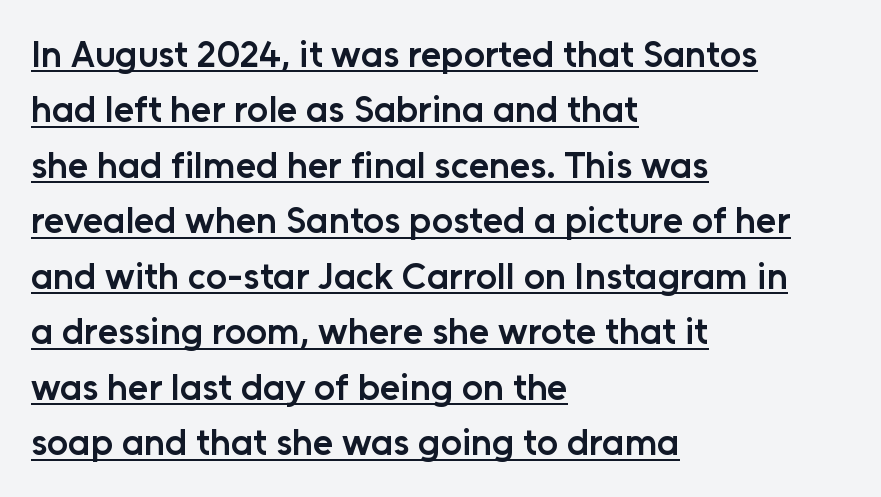
{"serif": "no", "italic": "no", "bold": "semi", "weight": "semibold", "width": "normal", "stroke_contrast": "low", "x_height": "medium", "monospaced": "no", "underline": "yes", "align": "left", "line_spacing": "normal", "line_spacing_ratio": 1.5, "letter_spacing": "normal", "letter_spacing_em": 0.0, "glyph_px": 37}
